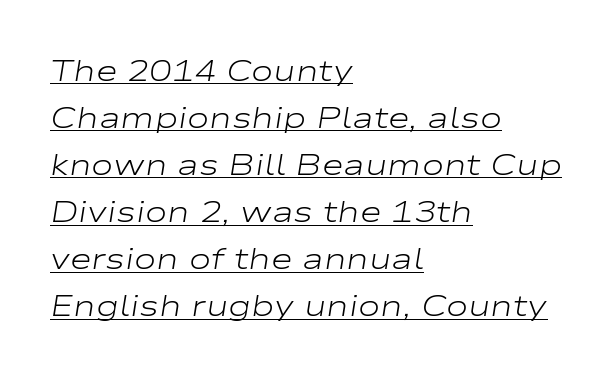
Glyph-to-glyph distance matches everyday printed text. Each new line begins a customary step beneath the previous one. Character widths vary here, with narrow letters taking less room than wide ones. Heft: none added — not bold. Line beginnings align vertically; line endings do not.
